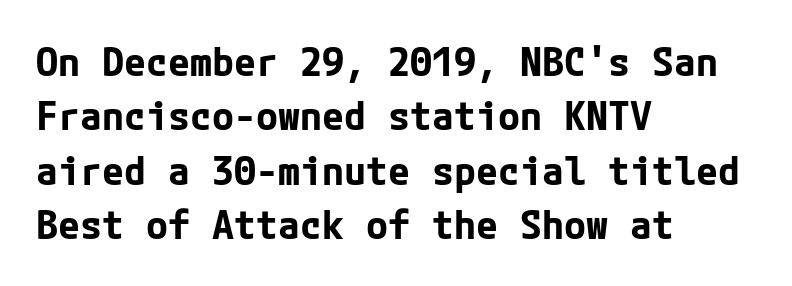
The image shows 40 px bold sans-serif type, upright; set left-aligned, normal line spacing (1.36x), normal letter spacing, not underlined; low stroke contrast and a medium x-height.
